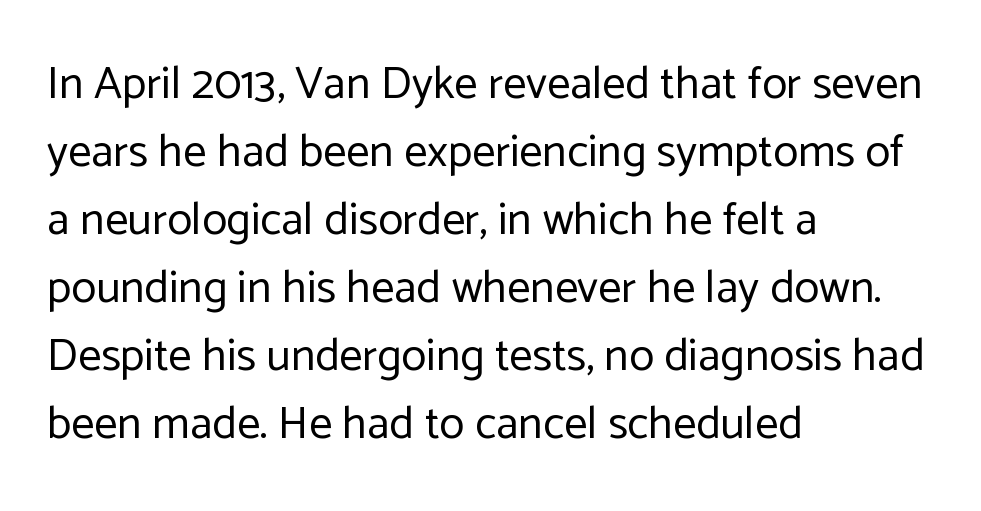
A typesetter would label this face a sans. Italic: no, the glyphs are upright roman. Casual observation: everything's shoved over to the left. A normal amount of white space separates one row of letters from the next. The horizontal fit of the characters is conventional and even. Proportional: the letters do not fall into vertical columns.
